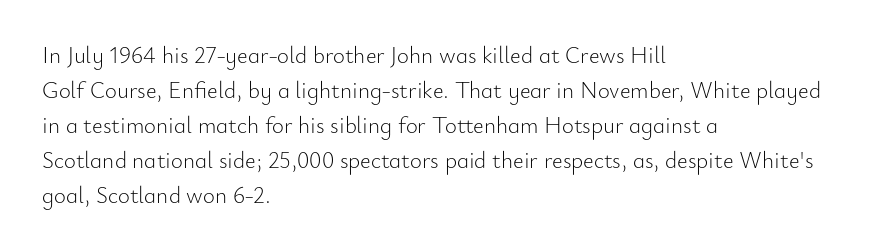
The image shows 23 px text type, upright; set left-aligned, normal line spacing (1.52x), normal letter spacing, not underlined.
